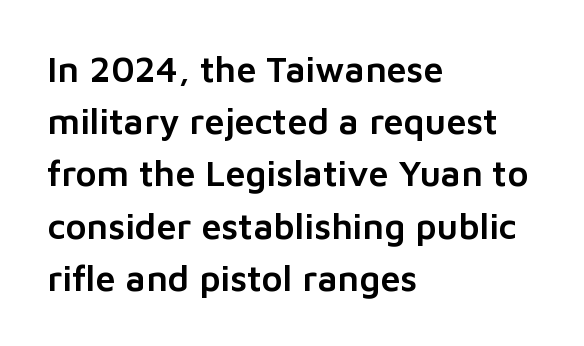
No extra tracking has been applied to these lines. These lines are composed in type without serifs. The vertical gap from one line to the next is medium. Is this a fixed-width face? No — the glyphs have proportional, varying widths. Italic: no, the glyphs are upright roman. The text block is weighted toward the left margin, trailing off unevenly rightward.
